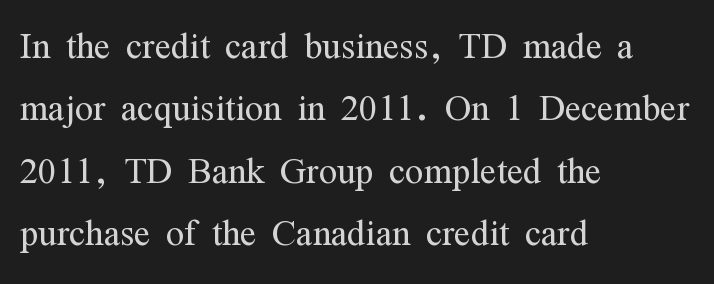
Tracking here is standard; glyphs follow each other at the usual distance. Each letter keeps its own natural width here, so spacing adapts to shape. The passage shown stacks its lines at a standard gap. The letters stand upright; this is a roman face. The passage shown is not bold in any degree. Are there feet on the stems? There are — it's a serif.
